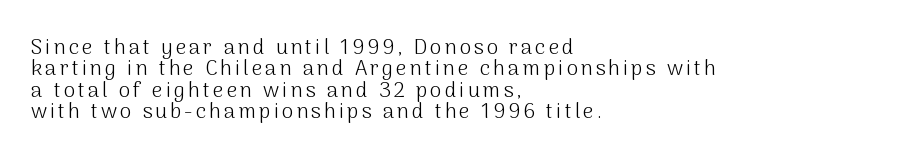
Q: Is the text bold? A: No.
Q: Is the text italic (slanted)? A: No, it is upright.
Q: Is the text underlined? A: No.
Q: How is the paragraph aligned? A: Left-aligned.
Q: Is the spacing between lines tight, normal or loose? A: Tight.
